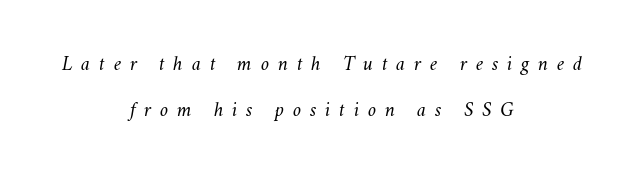
Q: Is the text bold? A: No.
Q: Is the text italic (slanted)? A: Yes, it leans right by about 11 degrees.
Q: Is the text underlined? A: No.
Q: How is the paragraph aligned? A: Centered.
Q: Is the spacing between letters normal or unusually wide? A: Unusually wide.
Q: Is the spacing between lines tight, normal or loose? A: Loose.
